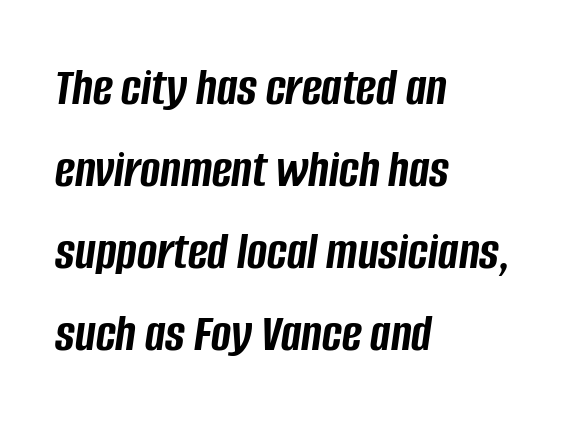
{"italic": "yes", "lean": "right", "slant_degrees": 8, "bold": "yes", "weight": "semibold", "width": "condensed", "stroke_contrast": "low", "x_height": "large", "monospaced": "no", "underline": "no", "align": "left", "line_spacing": "normal", "line_spacing_ratio": 1.52, "letter_spacing": "normal", "letter_spacing_em": 0.0, "glyph_px": 54}
